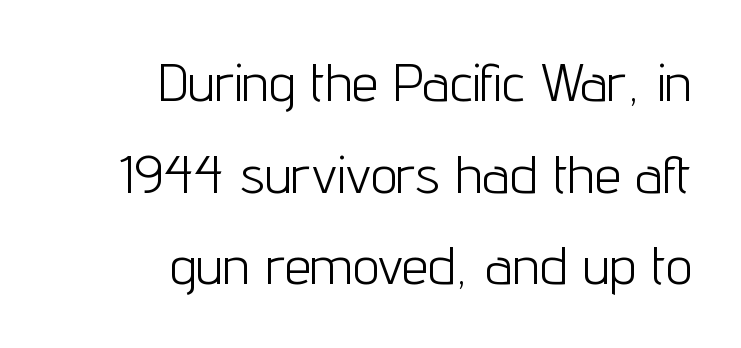
The image shows 53 px light, condensed sans-serif type, upright; set right-aligned, line spacing 1.73x, normal letter spacing, not underlined; low stroke contrast and a medium x-height.
